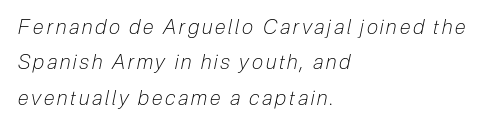
The image shows 20 px text type, italic (leaning right); set left-aligned, line spacing 1.77x, not underlined.
